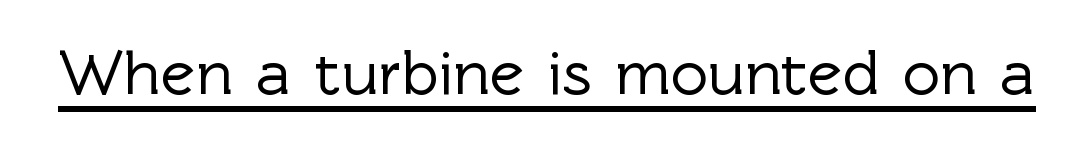
Q: Is the text italic (slanted)? A: No, it is upright.
Q: Is the typeface a serif or a sans-serif typeface? A: Sans-serif.
Q: Is the text underlined? A: Yes.
Q: Is the spacing between letters normal or unusually wide? A: Normal.
Q: Width (condensed, normal, or wide)? A: Normal.
Q: x-height? A: Medium.
Q: Monospaced? A: No.
